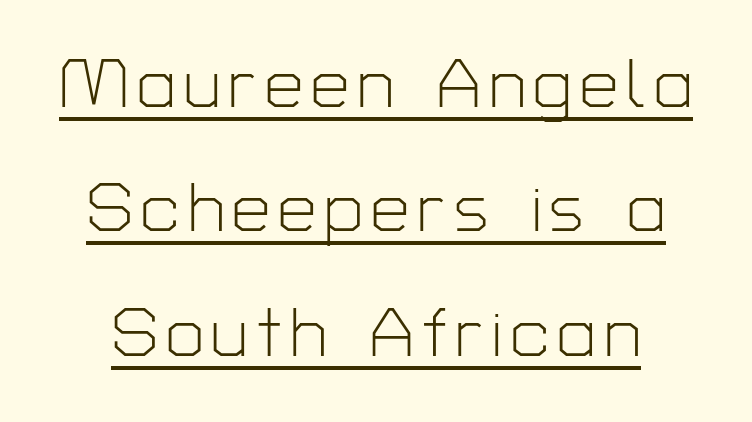
The image shows 68 px light sans-serif type, upright; set line spacing 1.83x, underlined; low stroke contrast and a medium x-height.
